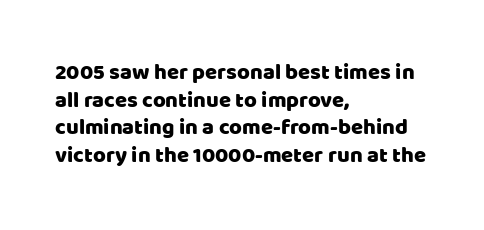
Regarding leading, the lines here are spaced in the standard way. The space beneath each line is pristine and unruled. Tracking value appears to be zero — textbook default spacing. The setting favours the left margin, as ordinary paragraphs usually do.
